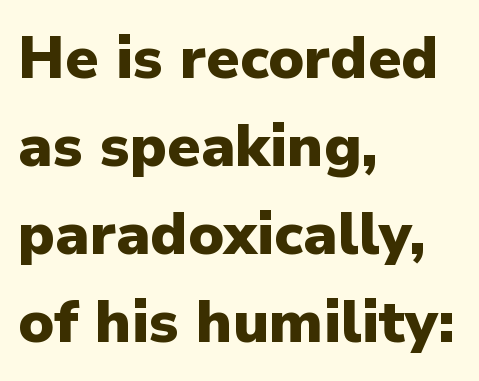
Q: Is the text bold? A: Yes.
Q: Is the text italic (slanted)? A: No, it is upright.
Q: Is the typeface a serif or a sans-serif typeface? A: Sans-serif.
Q: Is the text underlined? A: No.
Q: How is the paragraph aligned? A: Left-aligned.
Q: Is the spacing between letters normal or unusually wide? A: Normal.
Q: Is the spacing between lines tight, normal or loose? A: Normal.
Q: Width (condensed, normal, or wide)? A: Normal.
Q: Stroke contrast? A: Low.
Q: x-height? A: Medium.
Q: Monospaced? A: No.
